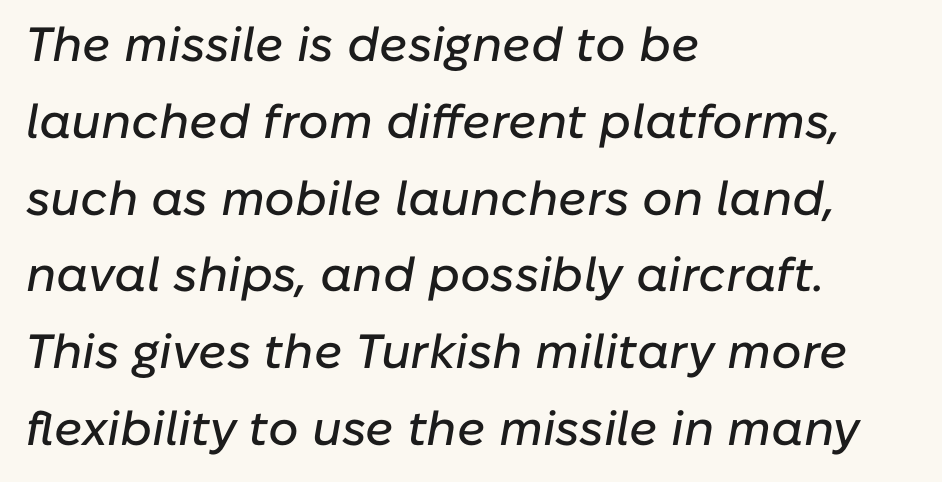
{"italic": "yes", "lean": "right", "slant_degrees": 10, "width": "normal", "stroke_contrast": "low", "x_height": "medium", "monospaced": "no", "underline": "no", "align": "left", "line_spacing": "normal", "line_spacing_ratio": 1.6, "letter_spacing": "normal", "letter_spacing_em": 0.0, "glyph_px": 48}
